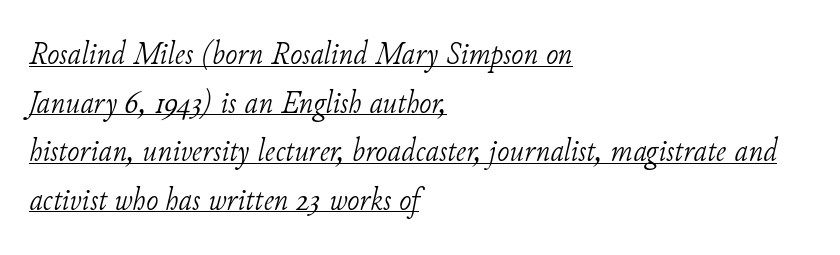
Varying glyph widths throughout — classic text-font behaviour. Designer's note — italics engaged. Layout note: lines flush left. The leading is moderate, giving the passage an even texture. Every word sits above its own underline.
